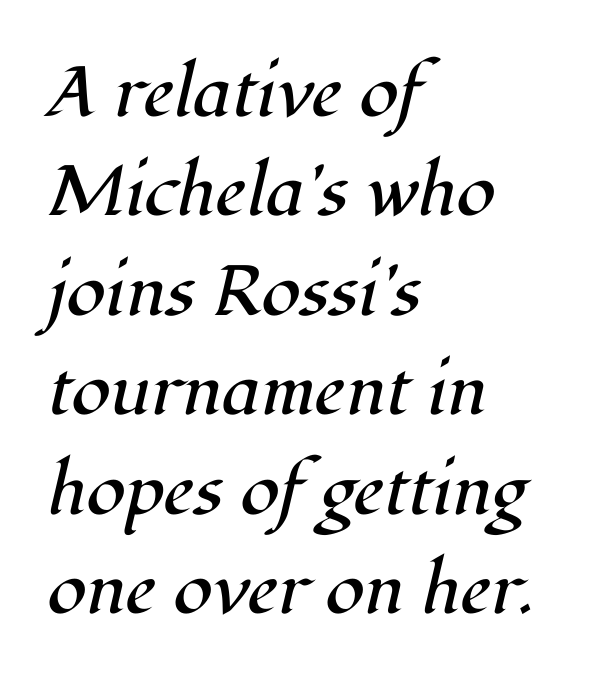
Q: Is the text bold? A: No.
Q: Is the text italic (slanted)? A: Yes, it leans right by about 12 degrees.
Q: Is the typeface a serif or a sans-serif typeface? A: Serif.
Q: Is the text underlined? A: No.
Q: How is the paragraph aligned? A: Left-aligned.
Q: Is the spacing between letters normal or unusually wide? A: Normal.
Q: Is the spacing between lines tight, normal or loose? A: Normal.
Q: Width (condensed, normal, or wide)? A: Normal.
Q: Stroke contrast? A: High.
Q: x-height? A: Medium.
Q: Monospaced? A: No.
